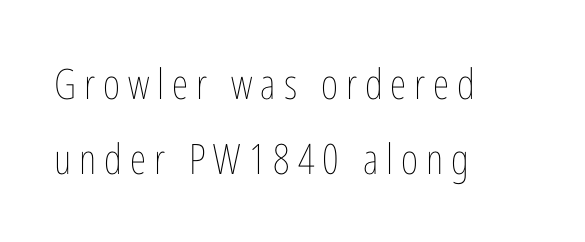
The lines in this sample share a left origin and differ only in where they stop. Proportional: the letters do not fall into vertical columns. Posture: vertical. The baseline area is clear. A light-to-regular cut is what we see here.
